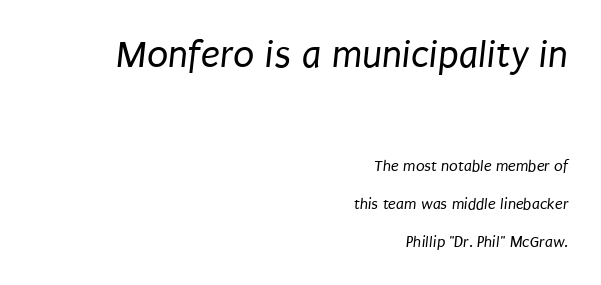
Q: Is the text bold? A: No.
Q: Is the typeface a serif or a sans-serif typeface? A: Sans-serif.
Q: Is the text underlined? A: No.
Q: How is the paragraph aligned? A: Right-aligned.
Q: Is the spacing between letters normal or unusually wide? A: Normal.
Q: Is the spacing between lines tight, normal or loose? A: Loose.
Q: Which block of text is set in a larger size, the first (top) or the second (bottom)? A: The first (top) one.
Q: Width (condensed, normal, or wide)? A: Condensed.
Q: Stroke contrast? A: Low.
Q: x-height? A: Large.
Q: Monospaced? A: No.
